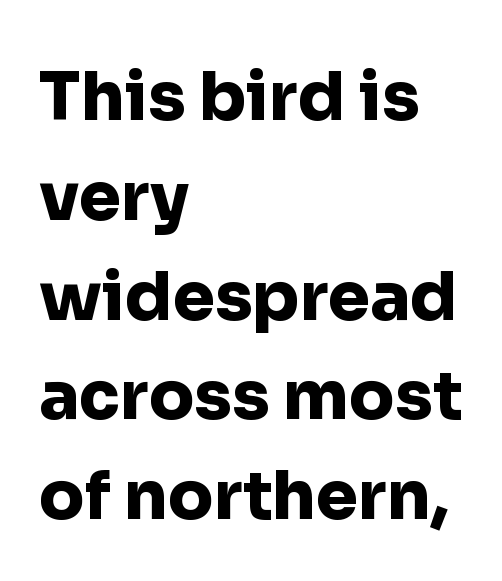
{"serif": "no", "italic": "no", "bold": "yes", "weight": "heavy", "width": "normal", "stroke_contrast": "low", "x_height": "medium", "monospaced": "no", "underline": "no", "align": "left", "line_spacing": "normal", "line_spacing_ratio": 1.49, "letter_spacing": "normal", "letter_spacing_em": 0.0, "glyph_px": 67}
